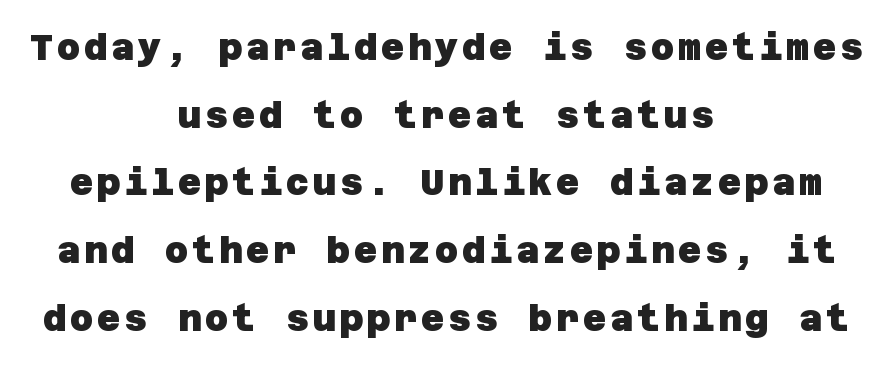
Observe the absence of serifs on each vertical stroke in this sample. Is the type bold? Yes — the strokes are clearly thick and heavy. The string is rendered with underlining switched off. Horizontally, the lines are justified to the midpoint only.
